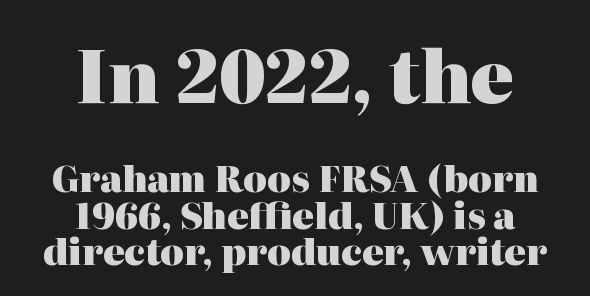
{"serif": "yes", "italic": "no", "bold": "yes", "weight": "heavy", "width": "normal", "stroke_contrast": "high", "x_height": "medium", "monospaced": "no", "underline": "no", "align": "center", "line_spacing": "tight", "line_spacing_ratio": 1.02, "letter_spacing": "normal", "letter_spacing_em": 0.0, "larger_block": "first", "size_ratio": 2.0, "glyph_px": 72}
